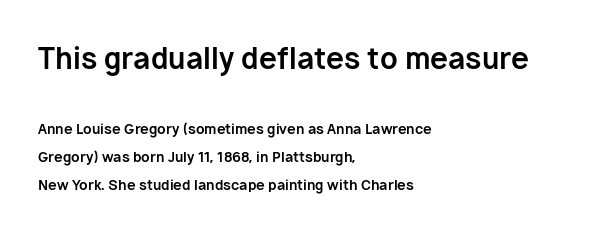
{"serif": "no", "italic": "no", "bold": "yes", "weight": "bold", "width": "normal", "stroke_contrast": "low", "x_height": "medium", "monospaced": "no", "underline": "no", "align": "left", "line_spacing": "loose", "line_spacing_ratio": 2.0, "letter_spacing": "normal", "letter_spacing_em": 0.0, "larger_block": "first", "size_ratio": 2.07, "glyph_px": 29}
